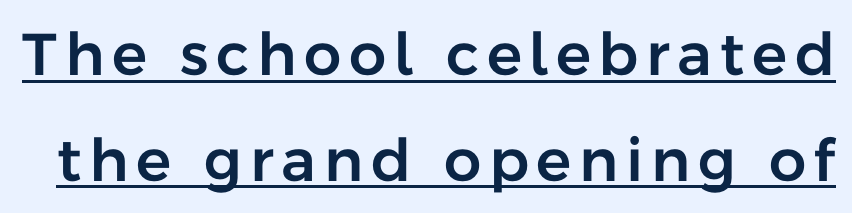
Q: Is the text italic (slanted)? A: No, it is upright.
Q: Is the typeface a serif or a sans-serif typeface? A: Sans-serif.
Q: Is the text underlined? A: Yes.
Q: Width (condensed, normal, or wide)? A: Normal.
Q: Stroke contrast? A: Low.
Q: x-height? A: Medium.
Q: Monospaced? A: No.
